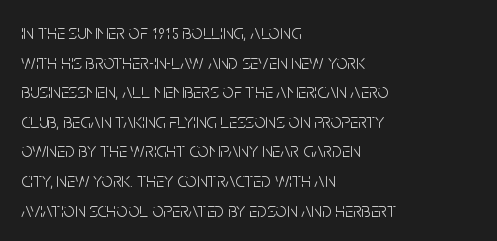
Compared with a typical body face, this is equally light or lighter still. The line texture is even and compact thanks to regular tracking. The space directly below the letters is spotless. Nope, not italic — everything's standing straight.
